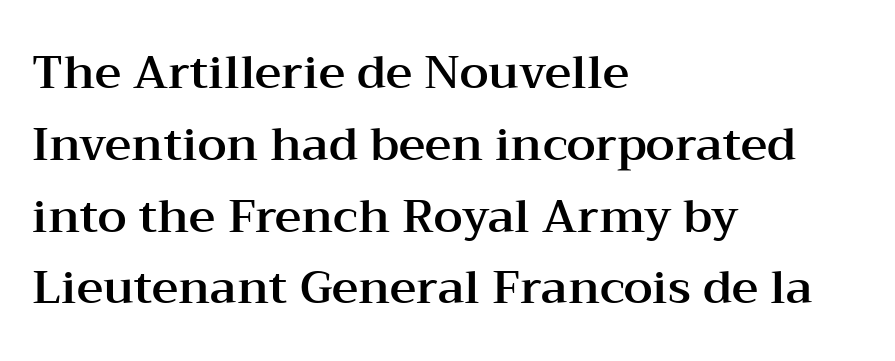
{"serif": "yes", "italic": "no", "width": "wide", "stroke_contrast": "medium", "x_height": "medium", "monospaced": "no", "underline": "no", "align": "left", "line_spacing": "normal", "line_spacing_ratio": 1.56, "letter_spacing": "normal", "letter_spacing_em": 0.0, "glyph_px": 46}
